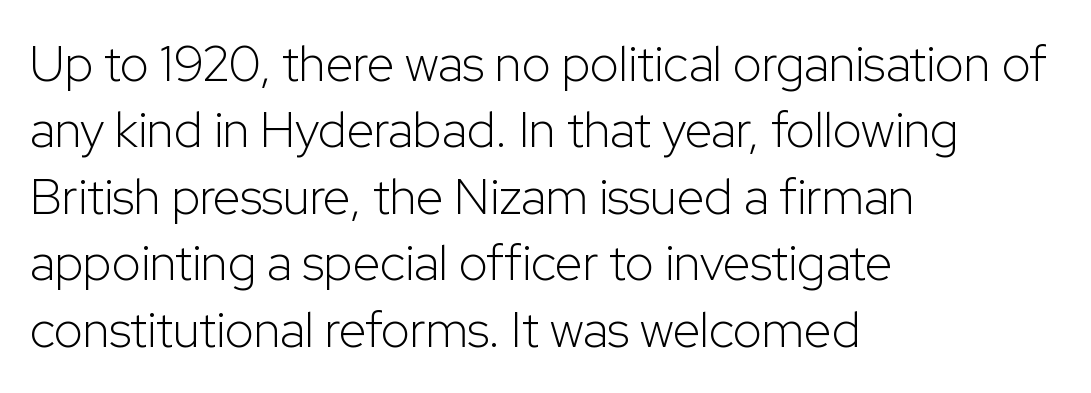
Q: Is the text bold? A: No.
Q: Is the text italic (slanted)? A: No, it is upright.
Q: Is the typeface a serif or a sans-serif typeface? A: Sans-serif.
Q: Is the text underlined? A: No.
Q: How is the paragraph aligned? A: Left-aligned.
Q: Is the spacing between letters normal or unusually wide? A: Normal.
Q: Is the spacing between lines tight, normal or loose? A: Normal.
Q: Width (condensed, normal, or wide)? A: Normal.
Q: Stroke contrast? A: Low.
Q: x-height? A: Medium.
Q: Monospaced? A: No.
